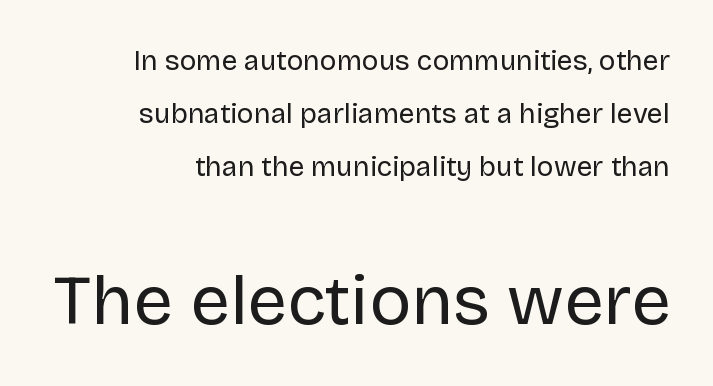
The words here are not underlined. Quick note: not italic, upright. Words appear dense and cohesive because spacing is normal. Short and long lines alike share a common ending point at right.
